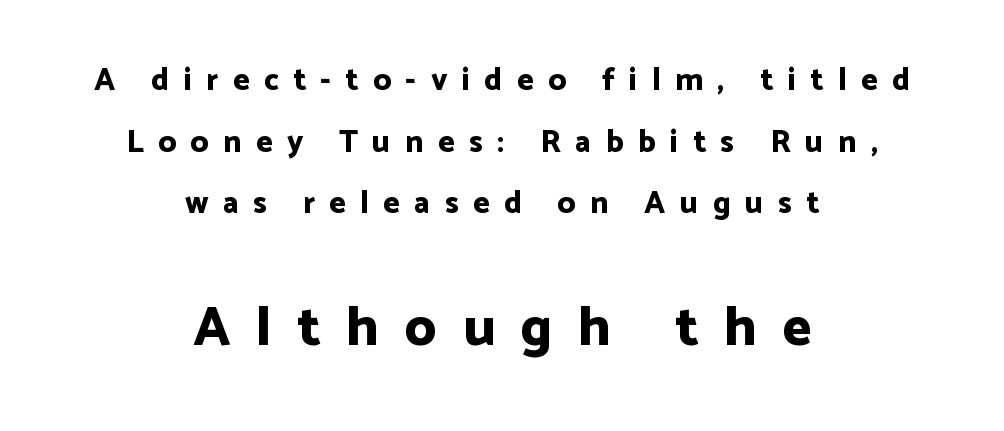
The image shows 55 px bold sans-serif type, upright; set centered, loose line spacing (1.99x), unusually wide letter spacing (+0.47 em), not underlined; the second (bottom) block is 1.77x larger; low stroke contrast and a medium x-height.
